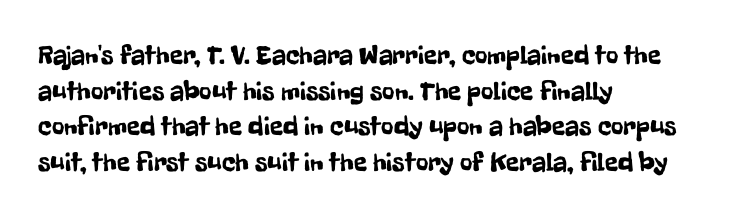
Q: Is the text italic (slanted)? A: No, it is upright.
Q: Is the text underlined? A: No.
Q: How is the paragraph aligned? A: Left-aligned.
Q: Is the spacing between letters normal or unusually wide? A: Normal.
Q: Is the spacing between lines tight, normal or loose? A: Normal.
